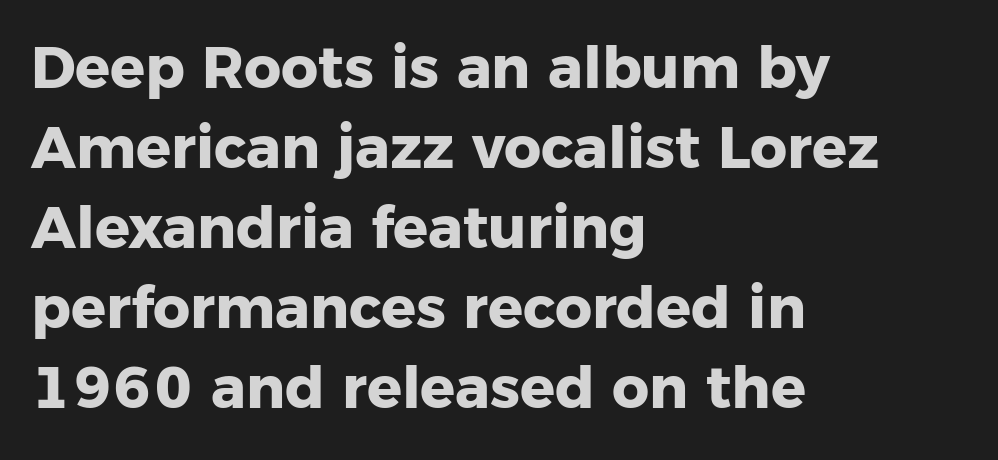
Q: Is the text bold? A: Yes.
Q: Is the text italic (slanted)? A: No, it is upright.
Q: Is the typeface a serif or a sans-serif typeface? A: Sans-serif.
Q: Is the text underlined? A: No.
Q: How is the paragraph aligned? A: Left-aligned.
Q: Is the spacing between letters normal or unusually wide? A: Normal.
Q: Is the spacing between lines tight, normal or loose? A: Normal.
Q: Width (condensed, normal, or wide)? A: Normal.
Q: Stroke contrast? A: Low.
Q: x-height? A: Medium.
Q: Monospaced? A: No.
